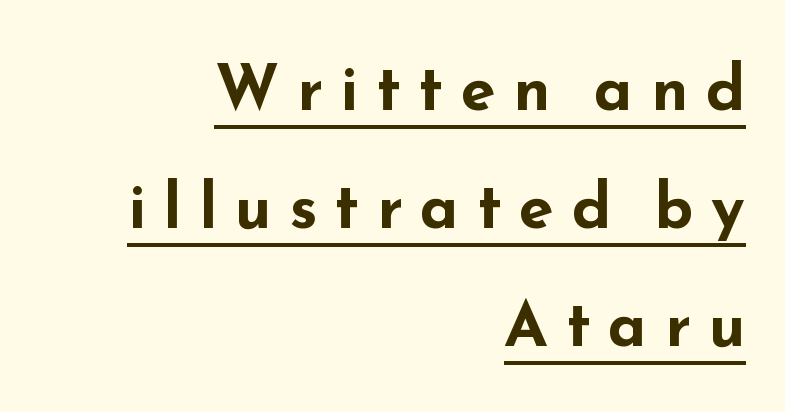
Summary of weight: heavy, a full bold. The letterforms stand isolated, each surrounded by extra space. Notice how the stems are strictly vertical — no italics here. Is this a fixed-width face? No — the glyphs have proportional, varying widths. This rendering employs a face without finishing strokes, i.e., a sans-serif. A baseline rule has been typeset under these characters.
